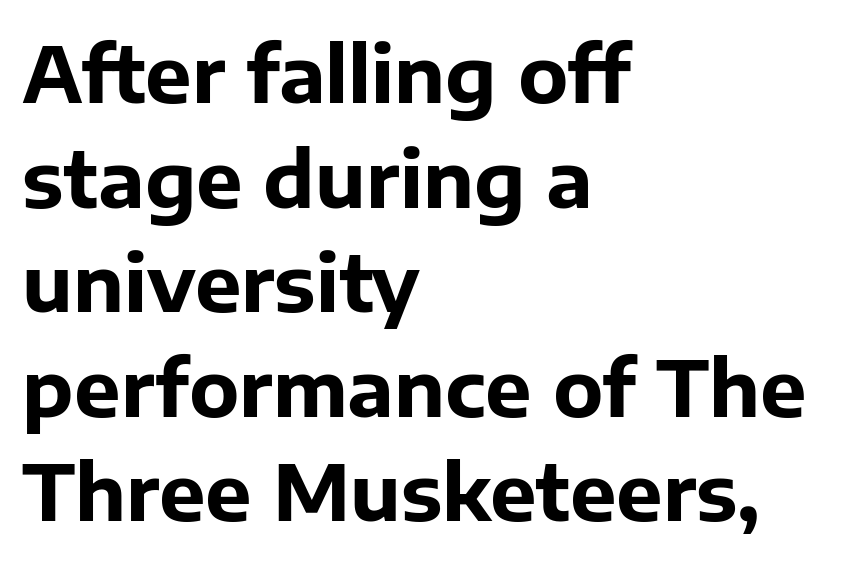
{"serif": "no", "italic": "no", "bold": "yes", "weight": "bold", "width": "normal", "stroke_contrast": "low", "x_height": "medium", "monospaced": "no", "underline": "no", "align": "left", "line_spacing": "normal", "line_spacing_ratio": 1.34, "letter_spacing": "normal", "letter_spacing_em": 0.0, "glyph_px": 78}
